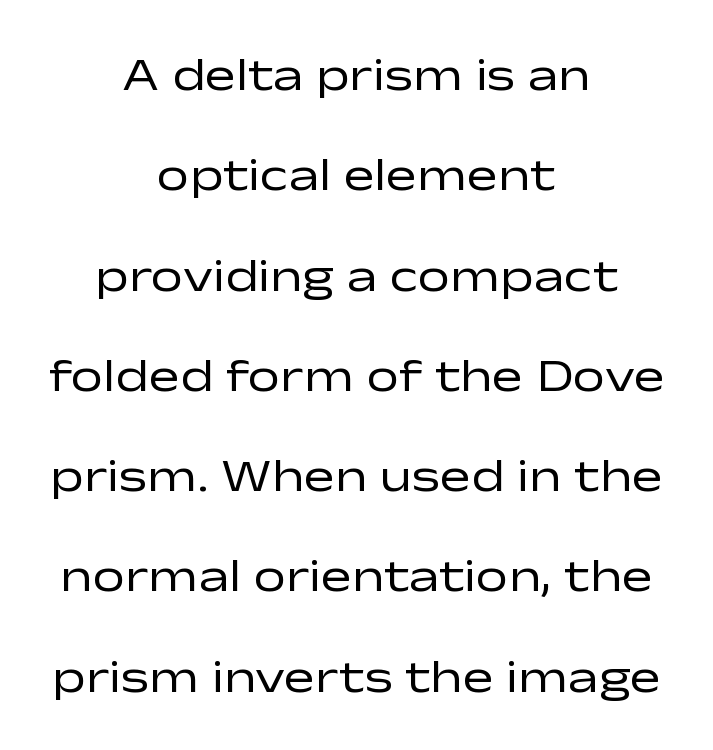
{"serif": "no", "italic": "no", "bold": "no", "weight": "regular", "width": "wide", "stroke_contrast": "low", "x_height": "medium", "monospaced": "no", "underline": "no", "align": "center", "line_spacing": "loose", "line_spacing_ratio": 2.18, "letter_spacing": "normal", "letter_spacing_em": 0.0, "glyph_px": 46}
